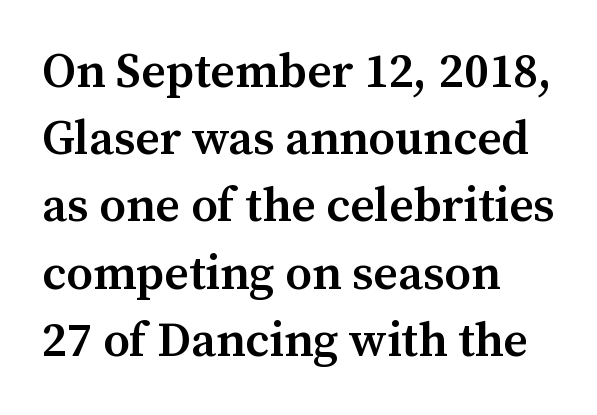
{"serif": "yes", "italic": "no", "bold": "semi", "weight": "semibold", "width": "normal", "stroke_contrast": "medium", "x_height": "medium", "monospaced": "no", "underline": "no", "align": "left", "line_spacing": "normal", "line_spacing_ratio": 1.4, "letter_spacing": "normal", "letter_spacing_em": 0.0, "glyph_px": 48}
